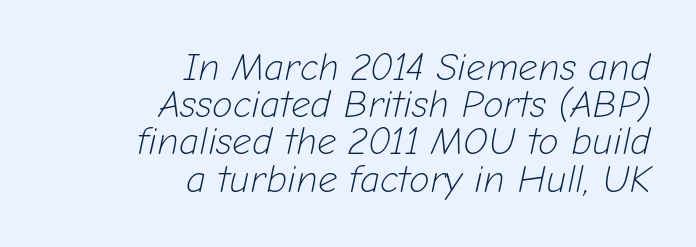
The vertical gap from one line to the next is small. Proportional: the letters do not fall into vertical columns. Alignment: flush right. Spacing between characters is what you'd get straight out of the box. Compared with ordinary roman type, these characters are visibly tilted.
